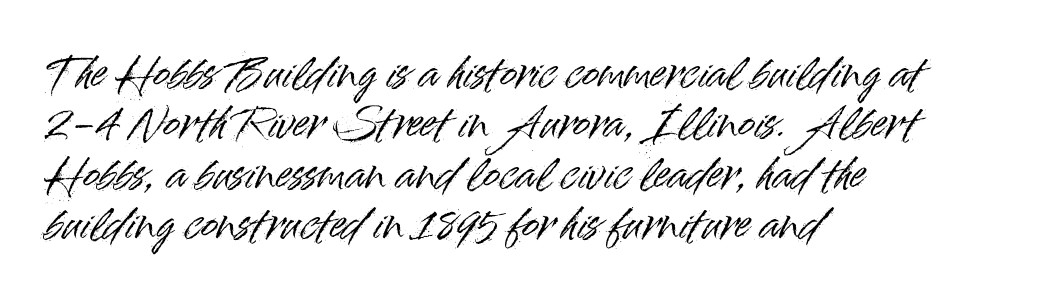
Q: Is the text italic (slanted)? A: Yes.
Q: Is the typeface a serif or a sans-serif typeface? A: Sans-serif.
Q: Is the text underlined? A: No.
Q: How is the paragraph aligned? A: Left-aligned.
Q: Is the spacing between letters normal or unusually wide? A: Normal.
Q: Is the spacing between lines tight, normal or loose? A: Normal.
Q: Width (condensed, normal, or wide)? A: Normal.
Q: Stroke contrast? A: High.
Q: x-height? A: Small.
Q: Monospaced? A: No.
